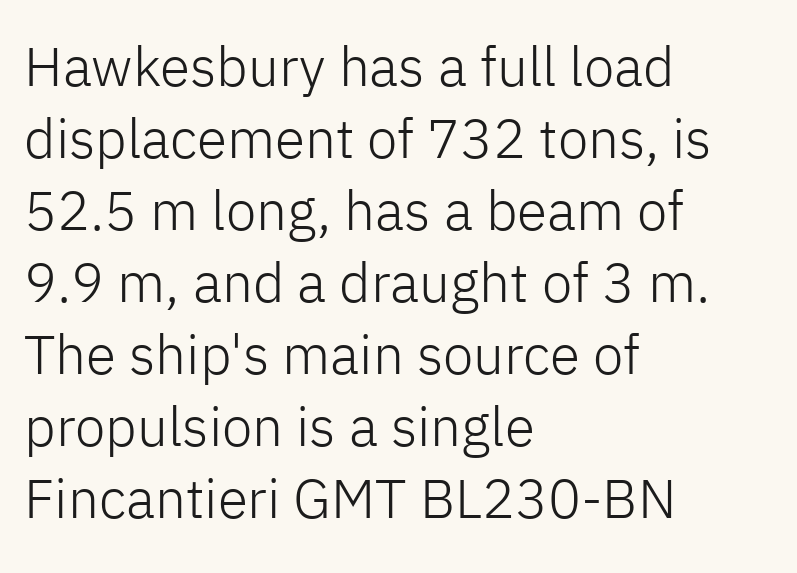
{"serif": "no", "italic": "no", "bold": "no", "weight": "light", "width": "normal", "stroke_contrast": "low", "x_height": "medium", "monospaced": "no", "underline": "no", "align": "left", "line_spacing": "normal", "line_spacing_ratio": 1.31, "letter_spacing": "normal", "letter_spacing_em": 0.0, "glyph_px": 55}
